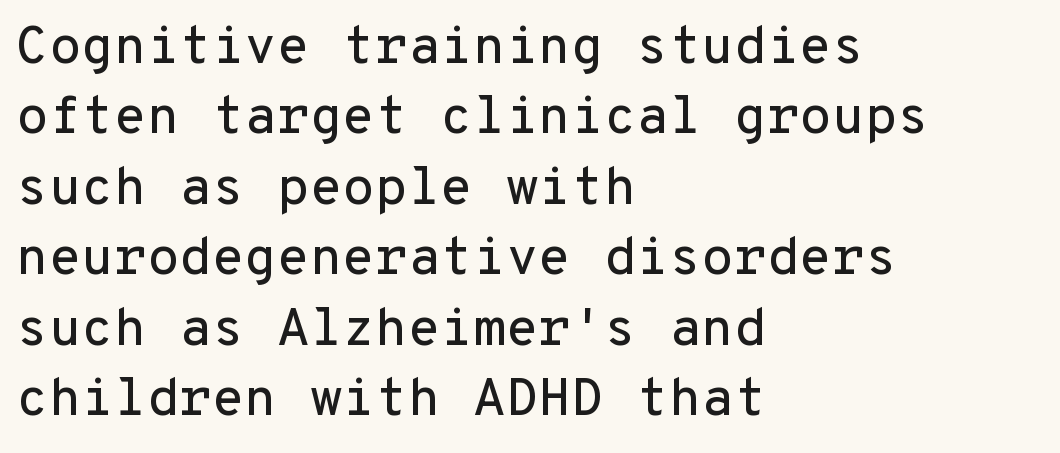
Short note: letters normally spaced. Horizontal alignment here is leftward, the default for most running prose. Nope, no serifs anywhere on these letters. Words float on clear page, feet unadorned. The letters march in equal steps, a hallmark of fixed-pitch type.
